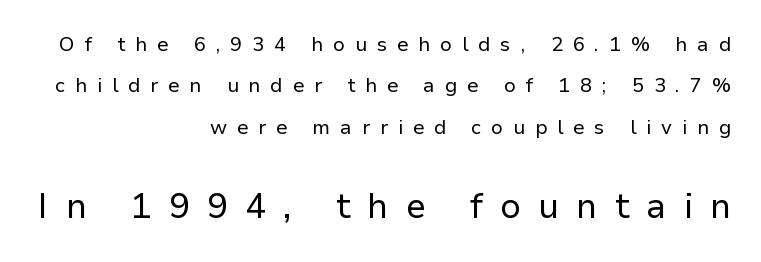
The image shows 35 px regular-weight sans-serif type, upright; set right-aligned, loose line spacing (2.07x), unusually wide letter spacing (+0.49 em), not underlined; the second (bottom) block is 1.75x larger; low stroke contrast and a medium x-height.
